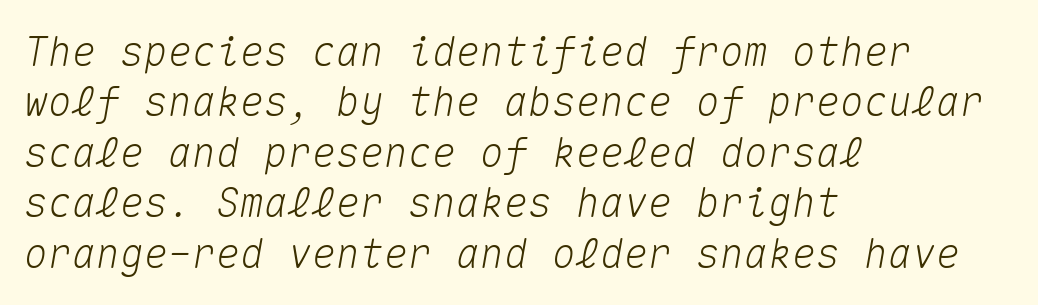
Every row of glyphs begins at an identical x-position on the left. The rendering uses a moderate line-height, typical for paragraphs. What stands out about the letter spacing? Nothing — it is the standard amount. Looks like terminal output: every glyph gets an equal slot. The rendering applies a slant to the glyphs.
